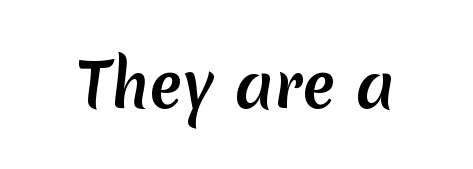
{"serif": "no", "width": "normal", "stroke_contrast": "medium", "x_height": "medium", "monospaced": "no", "underline": "no", "letter_spacing": "normal", "letter_spacing_em": 0.0, "glyph_px": 61}
